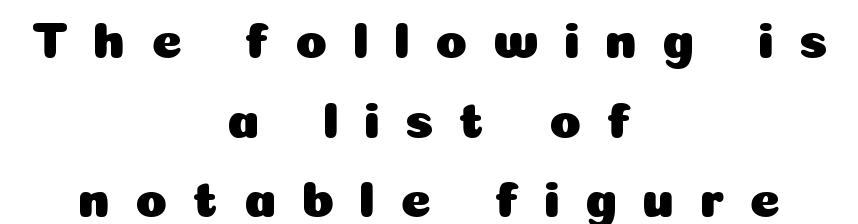
Q: Is the text italic (slanted)? A: No, it is upright.
Q: Is the typeface a serif or a sans-serif typeface? A: Sans-serif.
Q: Is the text underlined? A: No.
Q: How is the paragraph aligned? A: Centered.
Q: Is the spacing between letters normal or unusually wide? A: Unusually wide.
Q: Is the spacing between lines tight, normal or loose? A: Normal.
Q: Width (condensed, normal, or wide)? A: Normal.
Q: Stroke contrast? A: Low.
Q: x-height? A: Medium.
Q: Monospaced? A: No.
